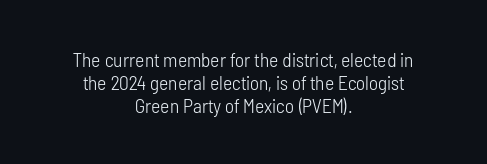
{"italic": "no", "bold": "no", "underline": "no", "align": "center", "line_spacing": "tight", "line_spacing_ratio": 1.15, "letter_spacing": "normal", "letter_spacing_em": 0.0, "glyph_px": 20}
